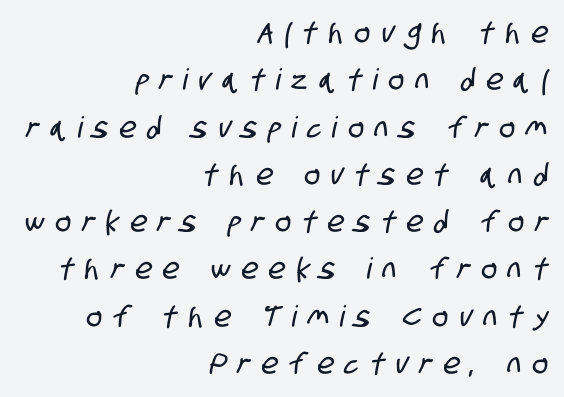
Q: Is the typeface a serif or a sans-serif typeface? A: Sans-serif.
Q: Is the text underlined? A: No.
Q: How is the paragraph aligned? A: Right-aligned.
Q: Is the spacing between letters normal or unusually wide? A: Unusually wide.
Q: Is the spacing between lines tight, normal or loose? A: Normal.
Q: Width (condensed, normal, or wide)? A: Condensed.
Q: Stroke contrast? A: Low.
Q: x-height? A: Large.
Q: Monospaced? A: No.
